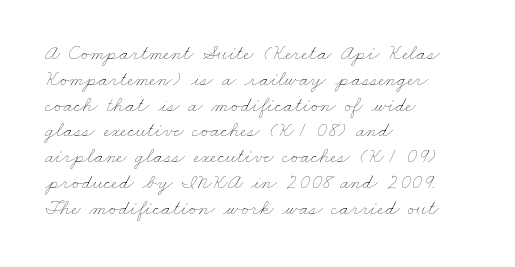
The foot of each line stays bare and open. The characters are drawn with everyday or finer stroke widths. Letter spacing: default. Line beginnings align vertically; line endings do not.
